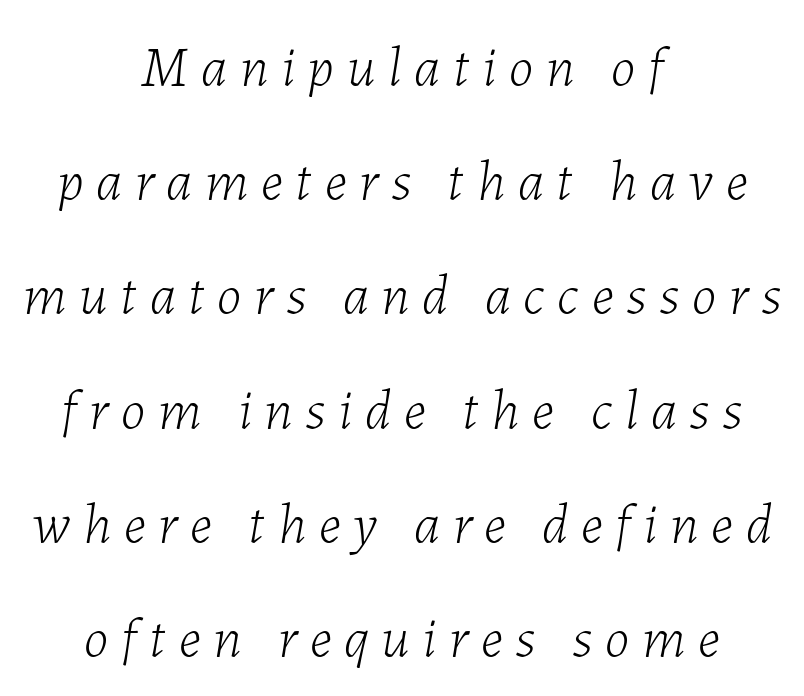
Q: Is the text bold? A: No.
Q: Is the text italic (slanted)? A: Yes, it leans right by about 7 degrees.
Q: Is the text underlined? A: No.
Q: How is the paragraph aligned? A: Centered.
Q: Is the spacing between letters normal or unusually wide? A: Unusually wide.
Q: Is the spacing between lines tight, normal or loose? A: Loose.
Q: Width (condensed, normal, or wide)? A: Normal.
Q: Stroke contrast? A: Low.
Q: x-height? A: Medium.
Q: Monospaced? A: No.
